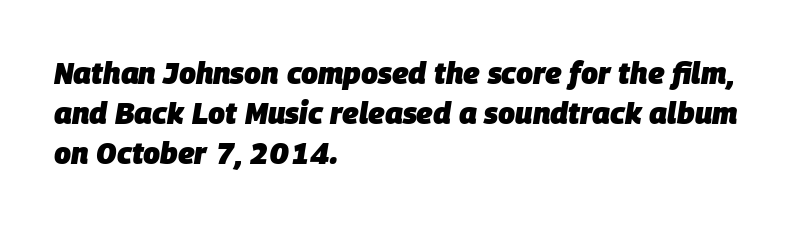
Q: Is the text bold? A: Yes.
Q: Is the text italic (slanted)? A: Yes, it leans right by about 9 degrees.
Q: Is the text underlined? A: No.
Q: How is the paragraph aligned? A: Left-aligned.
Q: Is the spacing between letters normal or unusually wide? A: Normal.
Q: Is the spacing between lines tight, normal or loose? A: Normal.
Q: Width (condensed, normal, or wide)? A: Normal.
Q: Stroke contrast? A: Low.
Q: x-height? A: Large.
Q: Monospaced? A: No.
